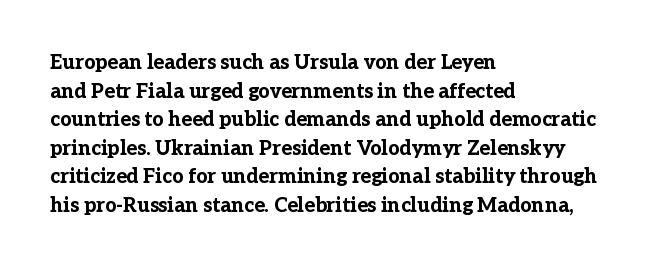
The image shows 20 px bold type, upright; set left-aligned, normal line spacing (1.43x), normal letter spacing, not underlined.
